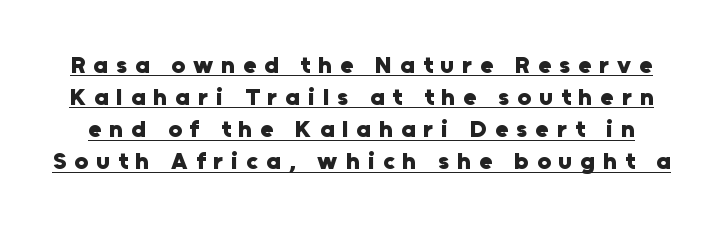
Q: Is the text bold? A: Yes.
Q: Is the text italic (slanted)? A: No, it is upright.
Q: Is the text underlined? A: Yes.
Q: Is the spacing between letters normal or unusually wide? A: Unusually wide.
Q: Is the spacing between lines tight, normal or loose? A: Normal.
